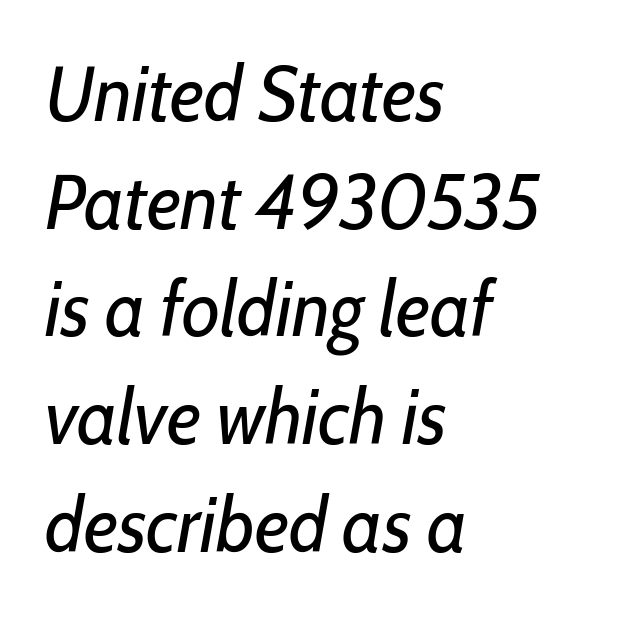
Notice how descenders clear the ascenders below comfortably — that's standard leading. The weight tops out at a normal text grade. A classic flush-left, rag-right setting is used for this passage. The baseline area is clear. These lines keep a tight, regular rhythm from letter to letter. You can tell it's italic because the verticals aren't actually vertical.
